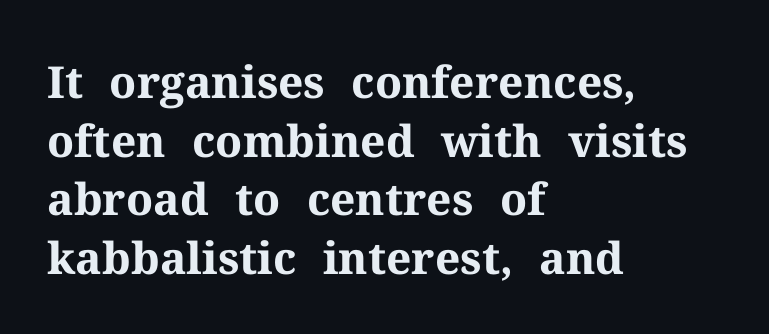
{"serif": "yes", "italic": "no", "bold": "yes", "weight": "bold", "width": "normal", "stroke_contrast": "medium", "x_height": "medium", "monospaced": "no", "underline": "no", "align": "left", "line_spacing": "normal", "line_spacing_ratio": 1.33, "letter_spacing": "normal", "letter_spacing_em": 0.0, "glyph_px": 44}
